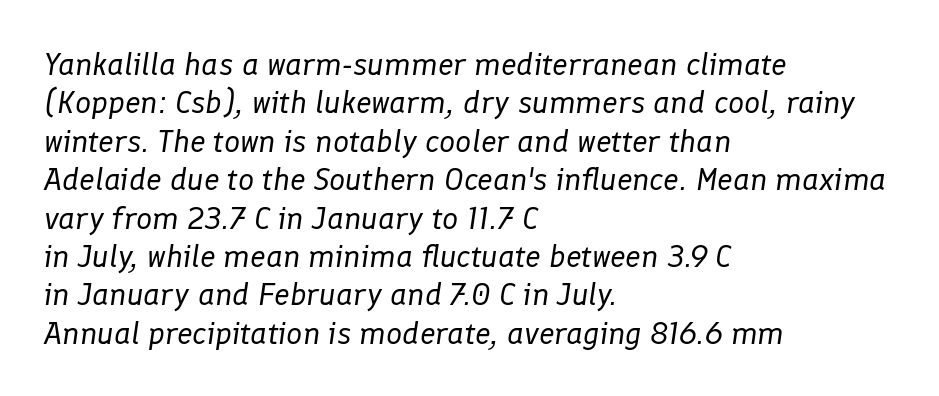
Q: Is the text bold? A: No.
Q: Is the text italic (slanted)? A: Yes, it leans right by about 8 degrees.
Q: Is the text underlined? A: No.
Q: How is the paragraph aligned? A: Left-aligned.
Q: Is the spacing between letters normal or unusually wide? A: Normal.
Q: Width (condensed, normal, or wide)? A: Normal.
Q: Stroke contrast? A: Low.
Q: x-height? A: Medium.
Q: Monospaced? A: No.
